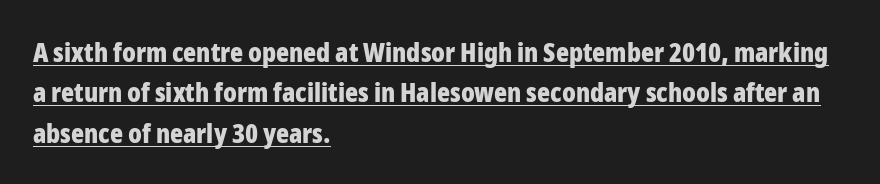
Q: Is the text bold? A: Yes.
Q: Is the text italic (slanted)? A: No, it is upright.
Q: Is the text underlined? A: Yes.
Q: How is the paragraph aligned? A: Left-aligned.
Q: Is the spacing between letters normal or unusually wide? A: Normal.
Q: Is the spacing between lines tight, normal or loose? A: Normal.
